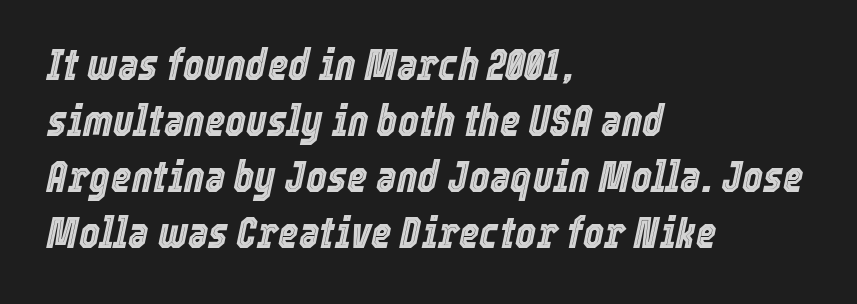
Descender tails drop into unmarked territory. The ragged edge is on the right, which tells us the setting is flush left. The face used here has a pronounced slope to its letters. Whoever set this chose a conventional vertical rhythm.
